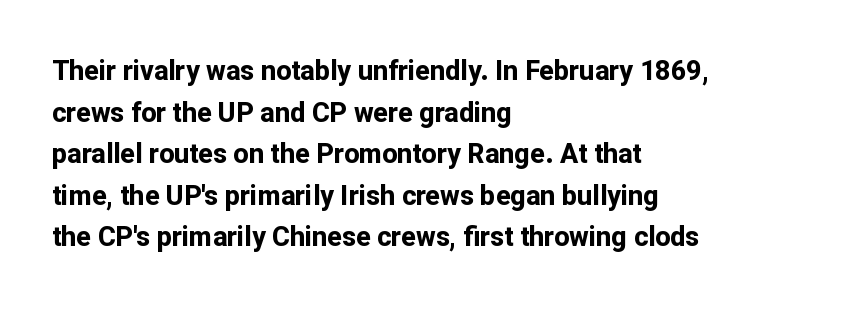
The image shows 27 px bold type, upright; set left-aligned, normal line spacing (1.54x), normal letter spacing, not underlined.
